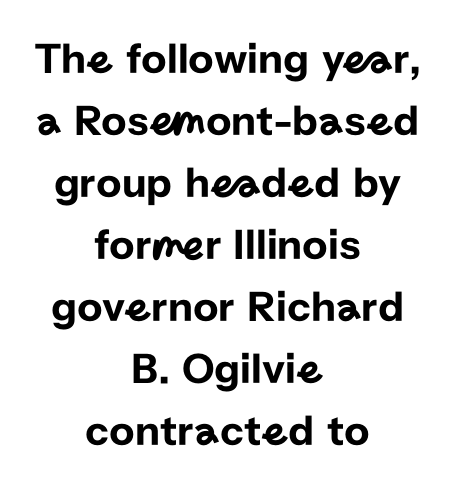
Notice how descenders clear the ascenders below comfortably — that's standard leading. The passage shown has conventional tracking throughout. The letters advance in unequal steps, a hallmark of proportional type. The whitespace from short lines is split evenly between both sides.
